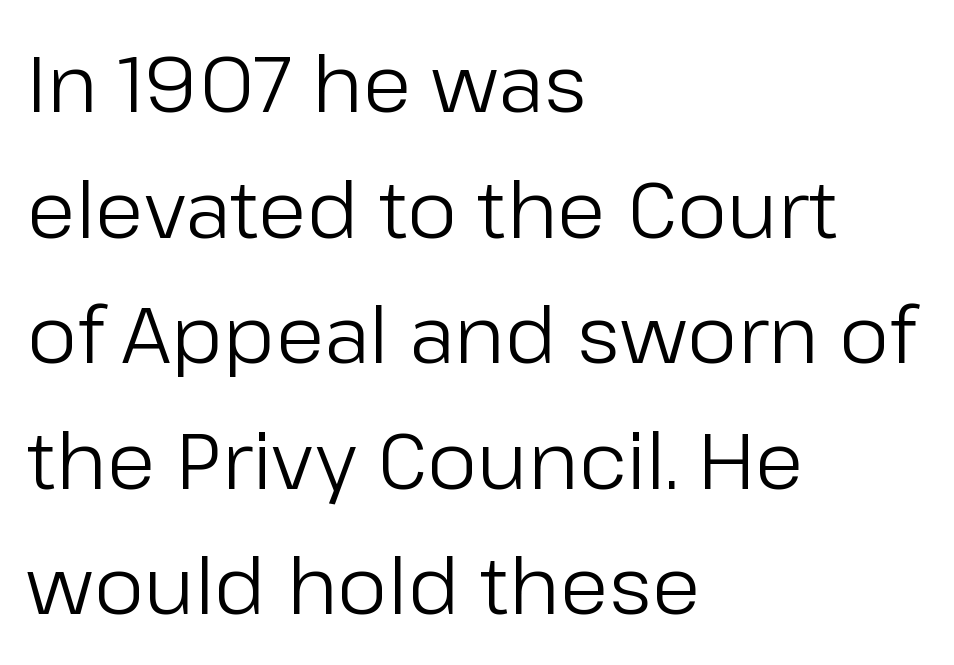
In terms of letterform style, serifs are entirely absent. The tracking reads as untouched default to a designer's eye. The cut favours lightness, reaching ordinary text weight at its darkest. Layout note: lines flush left.
